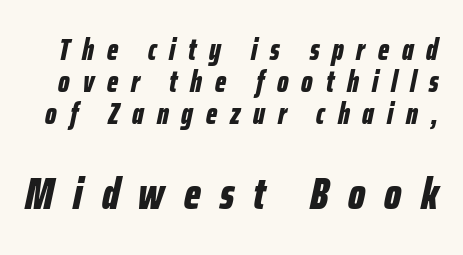
Has an underline been added? It has not. Summary of weight: heavy, a full bold. This sample uses expanded letter spacing, leaving extra air between glyphs. Successive baselines arrive quickly, one right under another. The specimen reads as italic at a glance.
